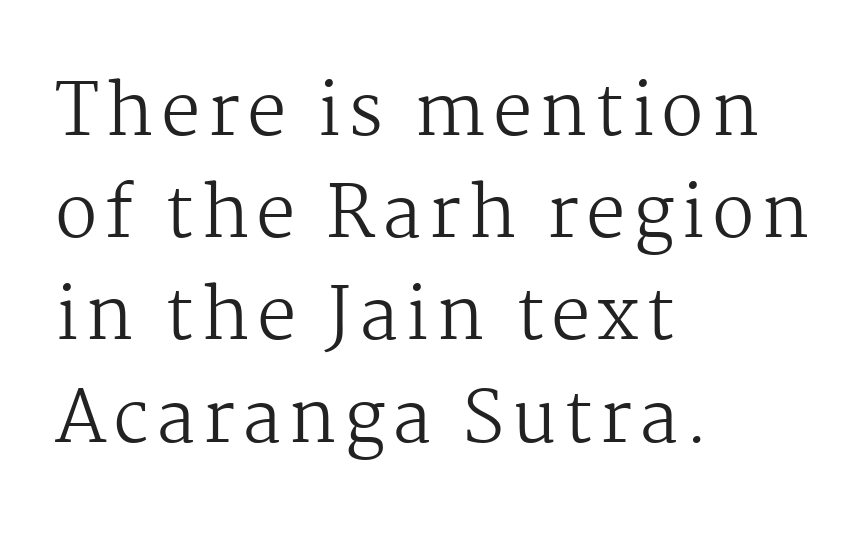
Q: Is the text bold? A: No.
Q: Is the text italic (slanted)? A: No, it is upright.
Q: Is the typeface a serif or a sans-serif typeface? A: Serif.
Q: Is the text underlined? A: No.
Q: How is the paragraph aligned? A: Left-aligned.
Q: Is the spacing between lines tight, normal or loose? A: Normal.
Q: Width (condensed, normal, or wide)? A: Normal.
Q: Stroke contrast? A: Medium.
Q: x-height? A: Medium.
Q: Monospaced? A: No.
